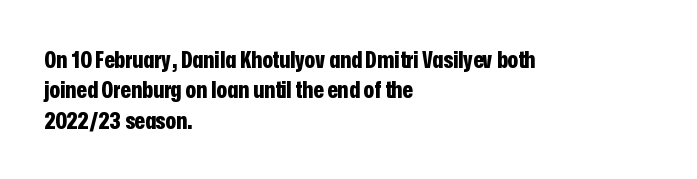
Q: Is the text bold? A: Yes.
Q: Is the text italic (slanted)? A: No, it is upright.
Q: Is the text underlined? A: No.
Q: How is the paragraph aligned? A: Left-aligned.
Q: Is the spacing between letters normal or unusually wide? A: Normal.
Q: Is the spacing between lines tight, normal or loose? A: Normal.
